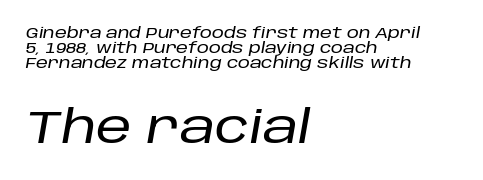
Q: Is the text italic (slanted)? A: Yes, it leans right by about 10 degrees.
Q: Is the text underlined? A: No.
Q: How is the paragraph aligned? A: Left-aligned.
Q: Is the spacing between letters normal or unusually wide? A: Normal.
Q: Is the spacing between lines tight, normal or loose? A: Tight.
Q: Which block of text is set in a larger size, the first (top) or the second (bottom)? A: The second (bottom) one.
Q: Width (condensed, normal, or wide)? A: Normal.
Q: Stroke contrast? A: Low.
Q: x-height? A: Large.
Q: Monospaced? A: No.
